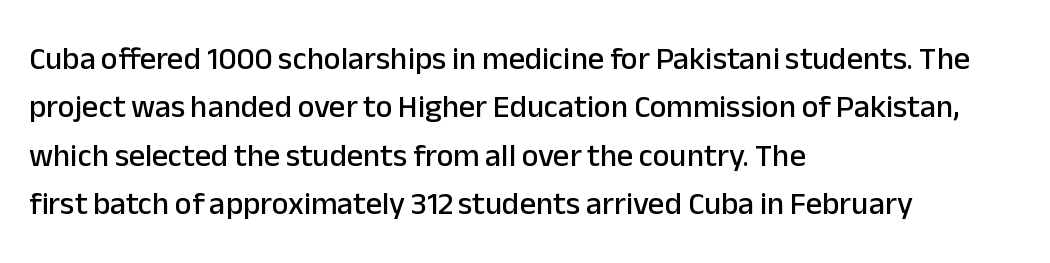
Q: Is the text italic (slanted)? A: No, it is upright.
Q: Is the typeface a serif or a sans-serif typeface? A: Sans-serif.
Q: Is the text underlined? A: No.
Q: How is the paragraph aligned? A: Left-aligned.
Q: Is the spacing between letters normal or unusually wide? A: Normal.
Q: Is the spacing between lines tight, normal or loose? A: Normal.
Q: Width (condensed, normal, or wide)? A: Normal.
Q: Stroke contrast? A: Low.
Q: x-height? A: Medium.
Q: Monospaced? A: No.
